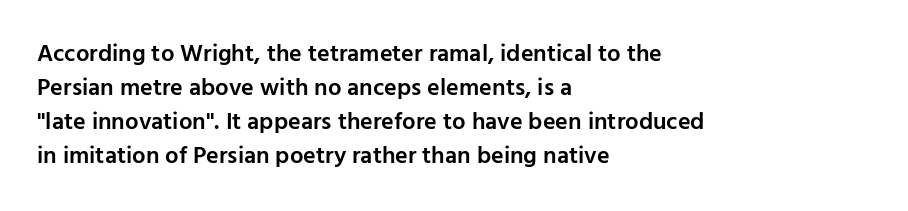
Bold? Not quite — semibold, heavier than regular but stopping short. Caption: standard tracking, unaltered. The setting favours the left margin, as ordinary paragraphs usually do. Leading matches the norm, producing a regular column. If you drew a line through each stem, it would be perfectly vertical. Bare-footed words on every line.
